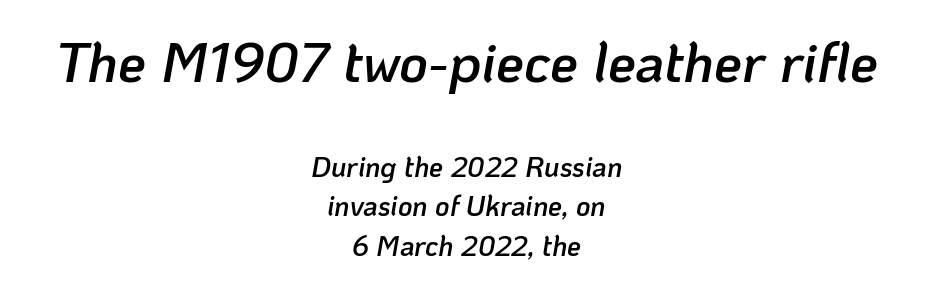
In this sample the first text group is rendered at the bigger scale. Tall strokes in this sample are angled rather than plumb. The horizontal fit of the characters is conventional and even. A typesetter would call this proportional, since set widths differ per character. This is the in-between weight designers call semibold or demi.
